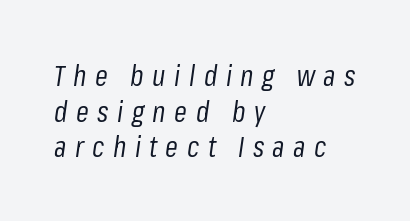
Q: Is the text bold? A: No.
Q: Is the text italic (slanted)? A: Yes, it leans right by about 8 degrees.
Q: Is the text underlined? A: No.
Q: How is the paragraph aligned? A: Left-aligned.
Q: Is the spacing between letters normal or unusually wide? A: Unusually wide.
Q: Width (condensed, normal, or wide)? A: Condensed.
Q: Stroke contrast? A: Low.
Q: x-height? A: Medium.
Q: Monospaced? A: No.
